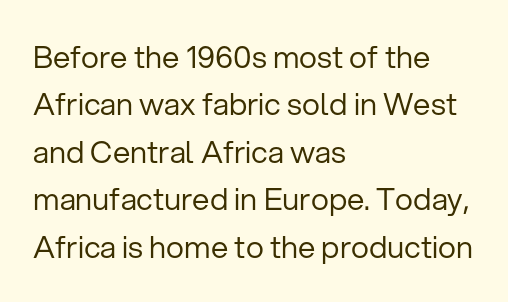
Q: Is the text bold? A: No.
Q: Is the text italic (slanted)? A: No, it is upright.
Q: Is the typeface a serif or a sans-serif typeface? A: Sans-serif.
Q: Is the text underlined? A: No.
Q: How is the paragraph aligned? A: Left-aligned.
Q: Is the spacing between letters normal or unusually wide? A: Normal.
Q: Is the spacing between lines tight, normal or loose? A: Normal.
Q: Width (condensed, normal, or wide)? A: Normal.
Q: Stroke contrast? A: Low.
Q: x-height? A: Medium.
Q: Monospaced? A: No.
